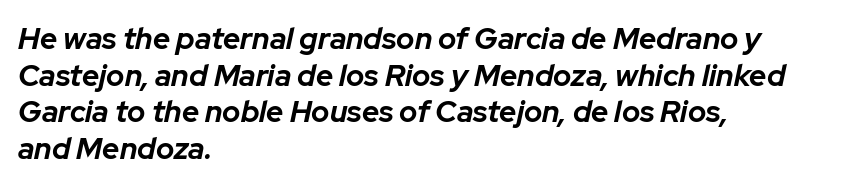
{"italic": "yes", "lean": "right", "slant_degrees": 12, "bold": "yes", "weight": "bold", "width": "normal", "stroke_contrast": "low", "x_height": "medium", "monospaced": "no", "underline": "no", "align": "left", "line_spacing_ratio": 1.22, "letter_spacing": "normal", "letter_spacing_em": 0.0, "glyph_px": 30}
